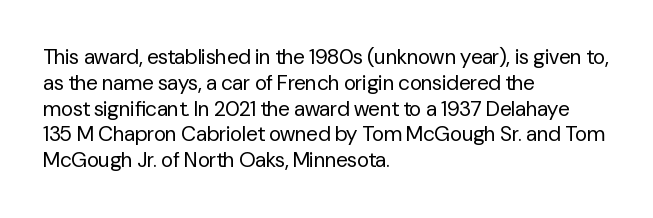
Visually the block forms a straight wall on the left and a jagged coastline on the right. This sample uses plain, unmodified letter spacing. The face looks like a standard text weight, possibly lighter. Check under the words: just untouched page. Does the lettering tilt? It doesn't — this is upright.
